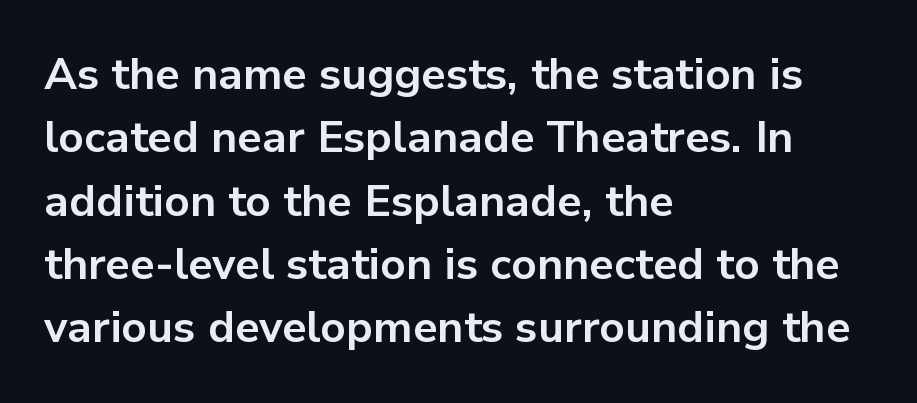
Q: Is the text bold? A: Yes.
Q: Is the text italic (slanted)? A: No, it is upright.
Q: Is the typeface a serif or a sans-serif typeface? A: Sans-serif.
Q: Is the text underlined? A: No.
Q: How is the paragraph aligned? A: Left-aligned.
Q: Is the spacing between letters normal or unusually wide? A: Normal.
Q: Is the spacing between lines tight, normal or loose? A: Normal.
Q: Width (condensed, normal, or wide)? A: Normal.
Q: Stroke contrast? A: Low.
Q: x-height? A: Medium.
Q: Monospaced? A: No.
